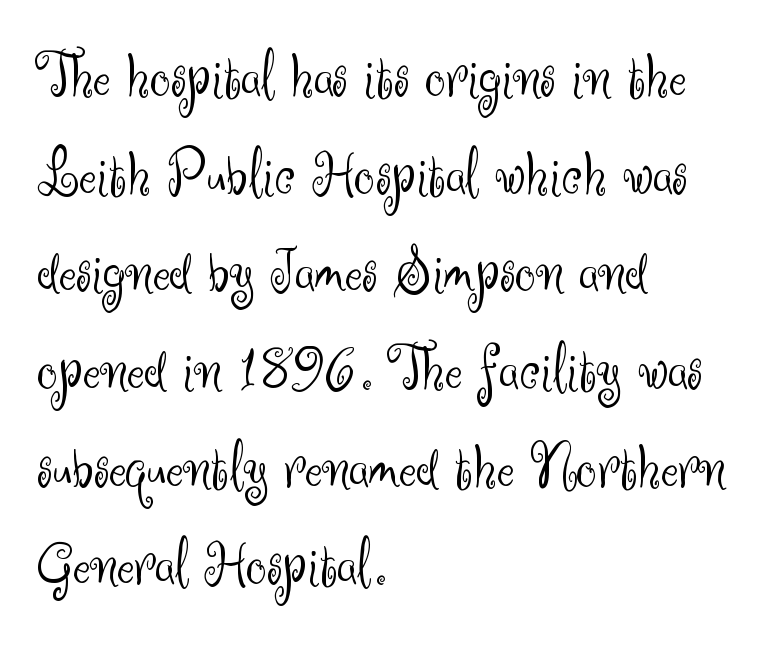
Type without underlining. Posture: upright roman. The letterforms sit shoulder to shoulder at normal distance. You could not count columns in this text — the font is proportionally spaced.
